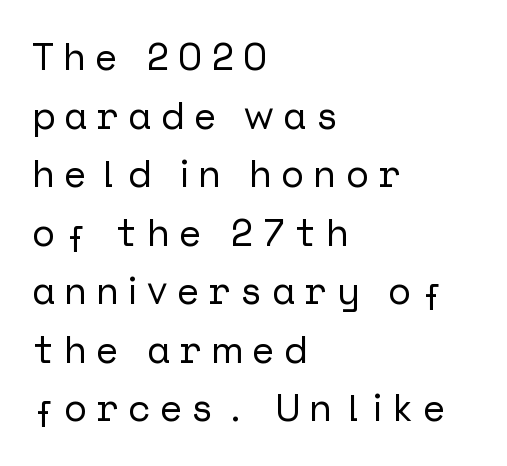
The image shows 38 px sans-serif type, upright; set left-aligned, normal line spacing (1.54x), unusually wide letter spacing (+0.25 em), not underlined; low stroke contrast and a medium x-height.
